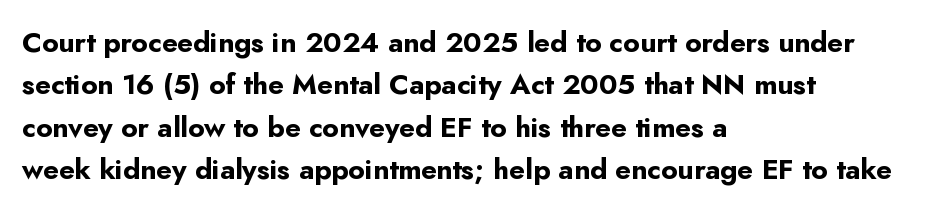
The image shows 28 px bold sans-serif type, upright; set left-aligned, normal line spacing (1.51x), normal letter spacing, not underlined; low stroke contrast and a small x-height.
